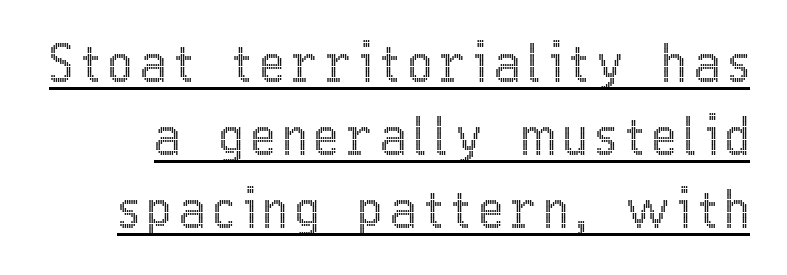
{"italic": "no", "width": "condensed", "x_height": "medium", "monospaced": "no", "underline": "yes", "line_spacing": "normal", "line_spacing_ratio": 1.43, "glyph_px": 51}
